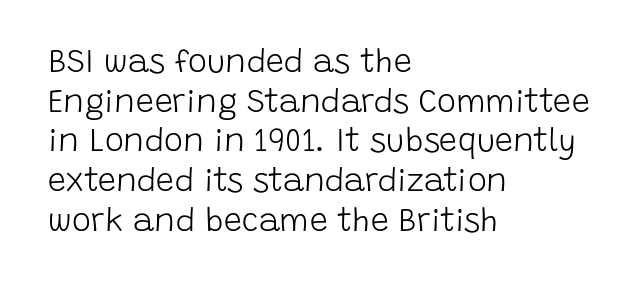
The image shows 32 px light sans-serif type, upright; set left-aligned, line spacing 1.24x, normal letter spacing, not underlined; low stroke contrast and a large x-height.
